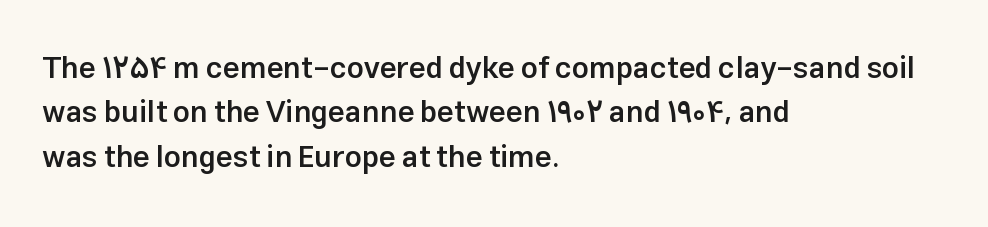
Where is the straight margin? On the left. Evenly set lines give the paragraph a standard silhouette. The font's upright variant was chosen for this text. Underlining? Definitely not there. I'd call this a sans setting — the letters go barefoot.
